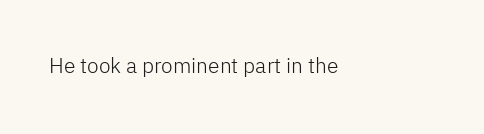
{"italic": "no", "bold": "no", "underline": "no", "align": "left", "letter_spacing": "normal", "letter_spacing_em": 0.0, "glyph_px": 21}
